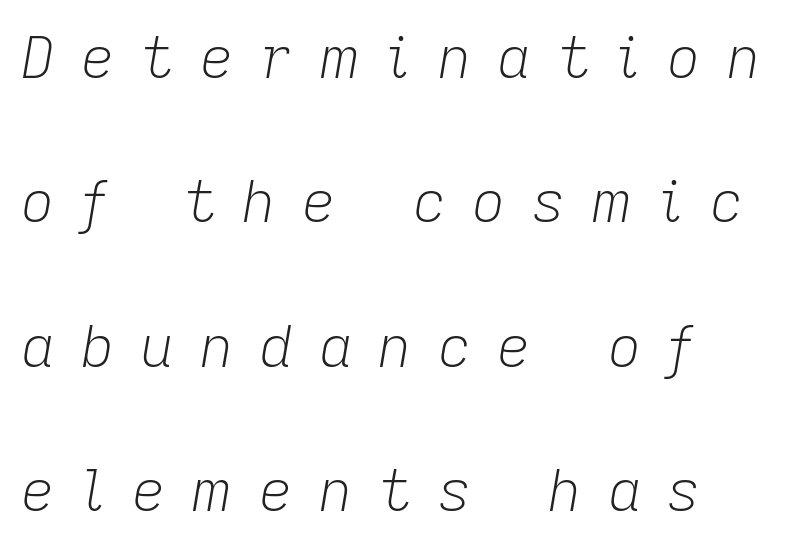
Only glyphs here, with clear space below each row. Note the varied advance widths — an 'i' is clearly narrower than an 'm'. It's the slanting kind of type. Spacing between characters has been opened up far beyond the box default. Heaviness? Minimal to ordinary, like unemphasized prose.
